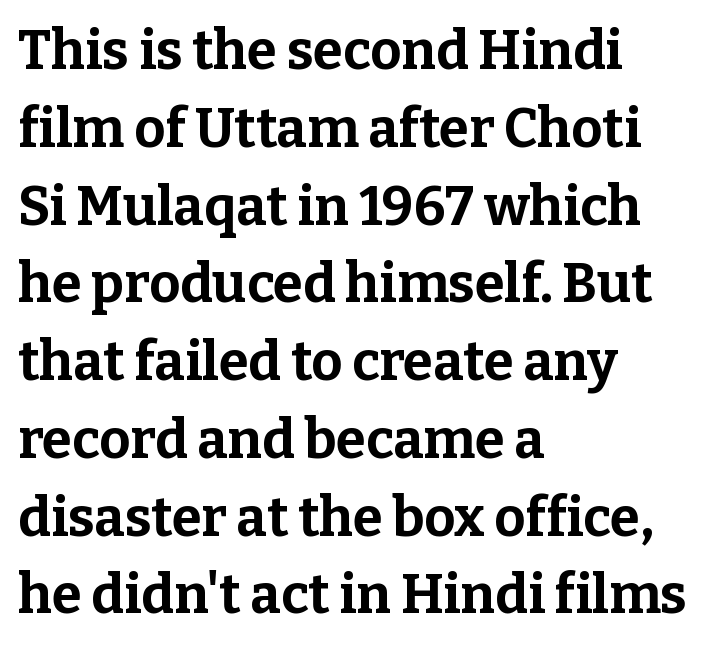
The passage shown has conventional tracking throughout. The typography opts for an upright posture over an oblique one. Do the characters align in a grid? No, the font is proportional. Normally led — the rows are evenly, conventionally spaced. Stroke terminals: seriffed. These lines are set flush left with a ragged right edge.
